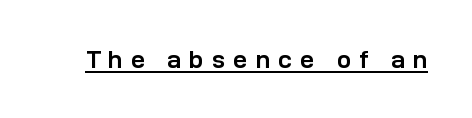
This rendering widens character spacing well past its baseline value. Does the lettering tilt? It doesn't — this is upright. Compared with undecorated copy, this sample adds a rule below the words. How heavy is the stroke? Heavy — this is a bold.
